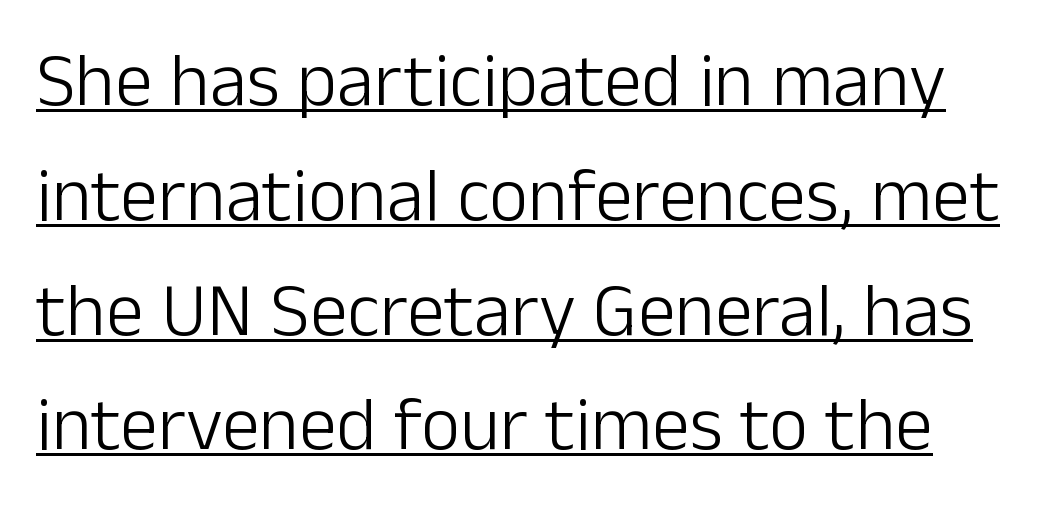
Q: Is the text bold? A: No.
Q: Is the text italic (slanted)? A: No, it is upright.
Q: Is the typeface a serif or a sans-serif typeface? A: Sans-serif.
Q: Is the text underlined? A: Yes.
Q: Is the spacing between letters normal or unusually wide? A: Normal.
Q: Is the spacing between lines tight, normal or loose? A: Normal.
Q: Width (condensed, normal, or wide)? A: Normal.
Q: Stroke contrast? A: Low.
Q: x-height? A: Medium.
Q: Monospaced? A: No.
